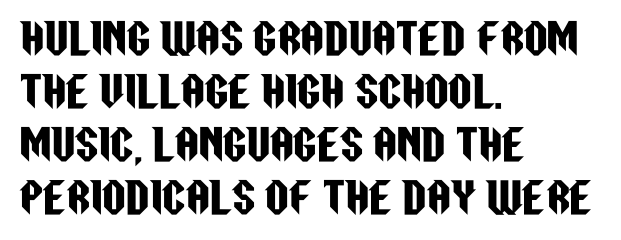
The space directly below the letters is spotless. Regular leading. Compared with a centered layout, this one pins lines to the left instead. Note the varied advance widths — an 'i' is clearly narrower than an 'm'.
